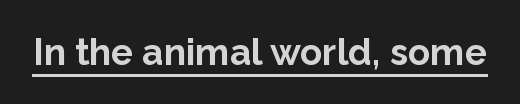
The image shows 37 px bold sans-serif type, upright; set normal letter spacing, underlined; low stroke contrast and a medium x-height.
